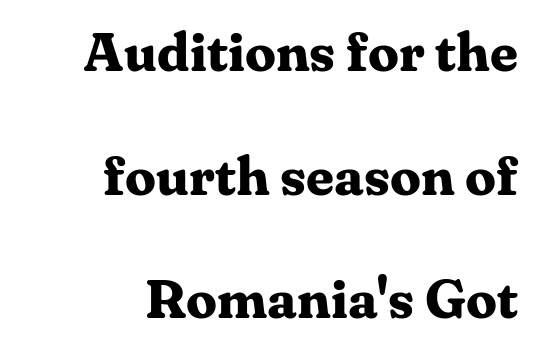
Standard letterfit; no display-style spreading of the glyphs. The face used here is proportionally spaced, like ordinary book or web type. Unlike italic type, these characters show no tilt at all. Decoration check: the copy has no underline. Notice the wide empty band between every row — that's loose leading. The letters are bold, with thick, heavy strokes.
